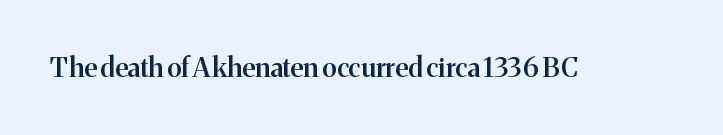
{"italic": "no", "bold": "semi", "underline": "no", "letter_spacing": "normal", "letter_spacing_em": 0.0, "glyph_px": 27}
